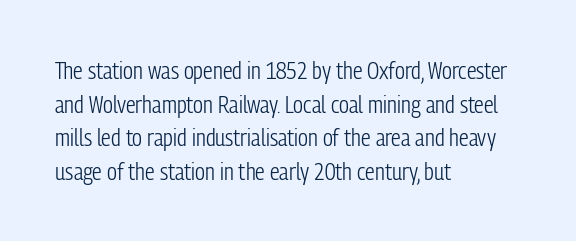
Does the copy run flush right? No — it runs flush left. Does extra space separate the letters? No, they use regular spacing. The letters look calm and open, with moderate or lighter stems. Beneath every word, the page is bare. Normally led — the rows are evenly, conventionally spaced.
